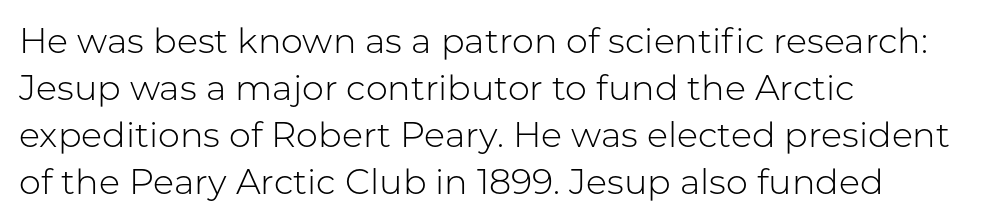
The image shows 35 px light sans-serif type, upright; set left-aligned, normal line spacing (1.34x), normal letter spacing, not underlined; low stroke contrast and a medium x-height.
